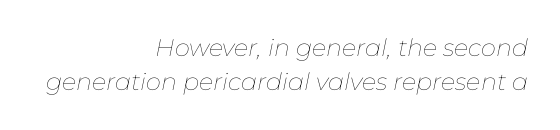
The rag falls on the left side of this text block. Any mark beneath the type? The region is blank. Students, note that the glyphs here touch the page at normal intervals. A typesetter would mark this as italic. Line spacing here is normal.
